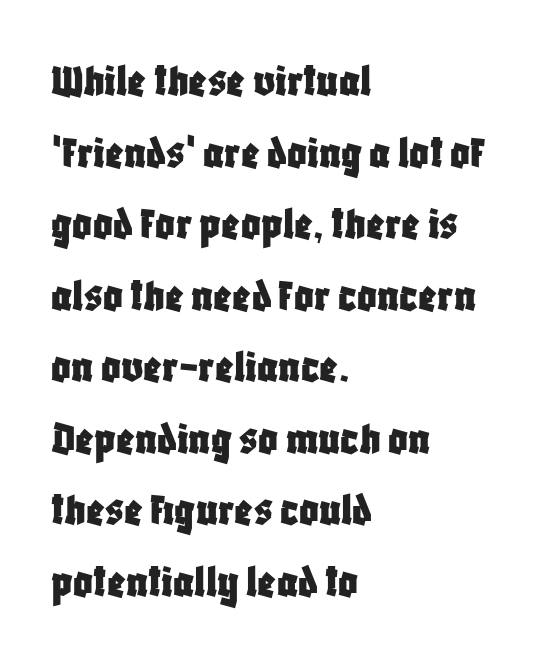
{"serif": "no", "italic": "no", "width": "condensed", "stroke_contrast": "low", "x_height": "large", "monospaced": "no", "underline": "no", "align": "left", "line_spacing": "normal", "line_spacing_ratio": 1.49, "letter_spacing": "normal", "letter_spacing_em": 0.0, "glyph_px": 48}
